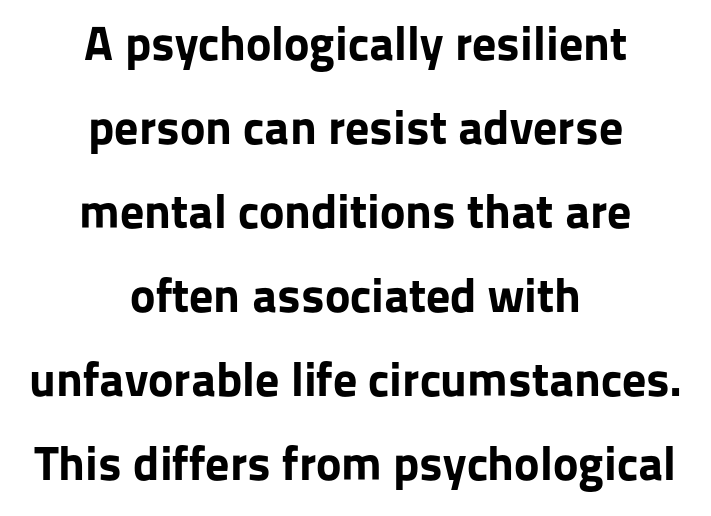
Q: Is the text bold? A: Yes.
Q: Is the text italic (slanted)? A: No, it is upright.
Q: Is the typeface a serif or a sans-serif typeface? A: Sans-serif.
Q: Is the text underlined? A: No.
Q: How is the paragraph aligned? A: Centered.
Q: Is the spacing between letters normal or unusually wide? A: Normal.
Q: Width (condensed, normal, or wide)? A: Normal.
Q: Stroke contrast? A: Low.
Q: x-height? A: Medium.
Q: Monospaced? A: No.
